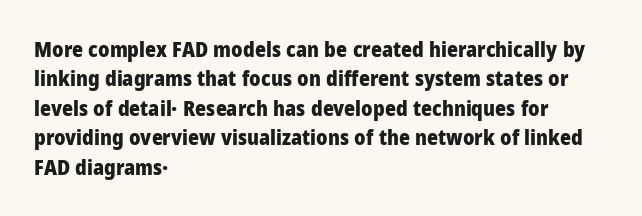
Q: Is the text bold? A: Yes.
Q: Is the text italic (slanted)? A: No, it is upright.
Q: Is the text underlined? A: No.
Q: How is the paragraph aligned? A: Left-aligned.
Q: Is the spacing between letters normal or unusually wide? A: Normal.
Q: Is the spacing between lines tight, normal or loose? A: Normal.
